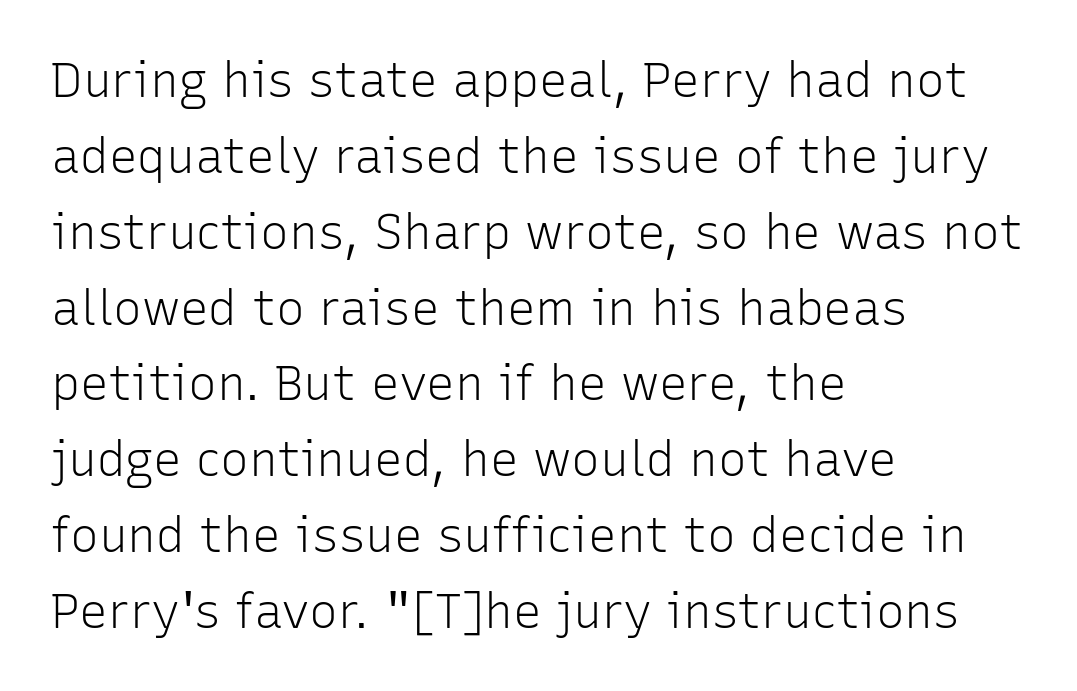
Q: Is the text bold? A: No.
Q: Is the text italic (slanted)? A: No, it is upright.
Q: Is the typeface a serif or a sans-serif typeface? A: Sans-serif.
Q: Is the text underlined? A: No.
Q: How is the paragraph aligned? A: Left-aligned.
Q: Is the spacing between letters normal or unusually wide? A: Normal.
Q: Is the spacing between lines tight, normal or loose? A: Normal.
Q: Width (condensed, normal, or wide)? A: Normal.
Q: Stroke contrast? A: Low.
Q: x-height? A: Medium.
Q: Monospaced? A: No.
